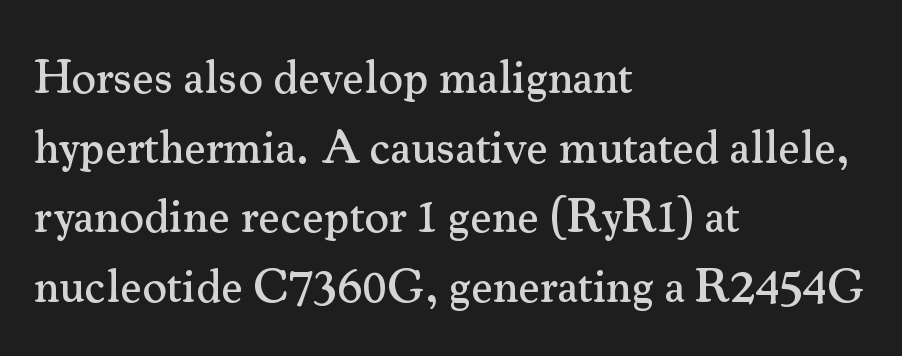
The image shows 47 px serif type, upright; set left-aligned, normal line spacing (1.48x), normal letter spacing, not underlined; medium stroke contrast and a small x-height.
